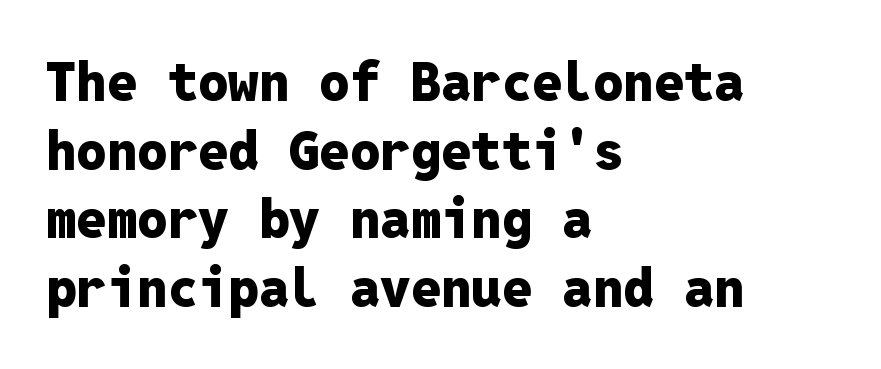
Just letters on the line, the space beneath them empty. How are the letters spaced? Ordinarily, with no added tracking. The setting favours the left margin, as ordinary paragraphs usually do. Every character here occupies the same horizontal width, giving the sample a typewriter-like rhythm.
